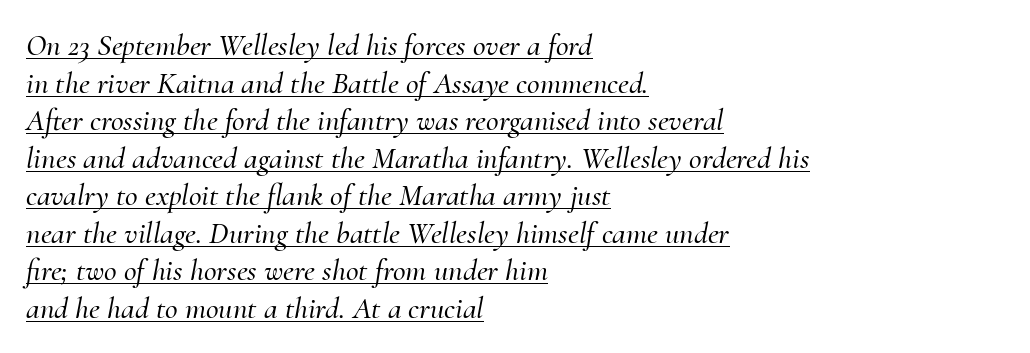
{"serif": "yes", "italic": "yes", "lean": "right", "slant_degrees": 10, "width": "normal", "stroke_contrast": "medium", "x_height": "small", "monospaced": "no", "underline": "yes", "align": "left", "line_spacing_ratio": 1.21, "letter_spacing": "normal", "letter_spacing_em": 0.0, "glyph_px": 31}
